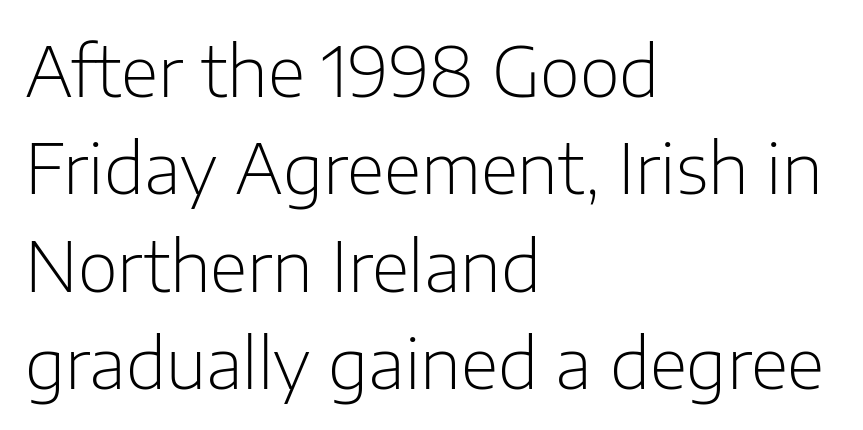
{"serif": "no", "italic": "no", "bold": "no", "weight": "light", "width": "normal", "stroke_contrast": "low", "x_height": "medium", "monospaced": "no", "underline": "no", "align": "left", "line_spacing": "normal", "line_spacing_ratio": 1.41, "letter_spacing": "normal", "letter_spacing_em": 0.0, "glyph_px": 69}
